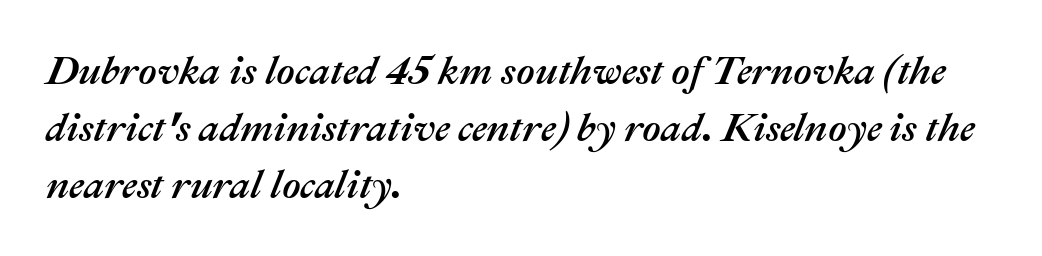
Q: Is the text italic (slanted)? A: Yes, it leans right by about 22 degrees.
Q: Is the text underlined? A: No.
Q: How is the paragraph aligned? A: Left-aligned.
Q: Is the spacing between letters normal or unusually wide? A: Normal.
Q: Is the spacing between lines tight, normal or loose? A: Normal.
Q: Width (condensed, normal, or wide)? A: Normal.
Q: Stroke contrast? A: Medium.
Q: x-height? A: Medium.
Q: Monospaced? A: No.
